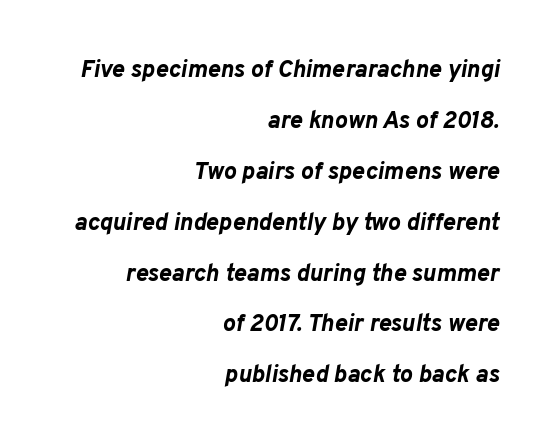
The image shows 24 px bold type, italic (leaning right); set right-aligned, loose line spacing (2.12x), normal letter spacing, not underlined.
